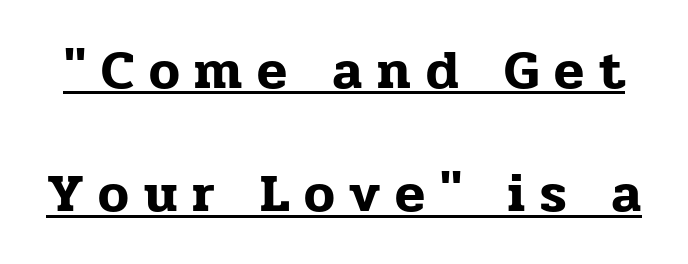
The image shows 55 px serif type, upright; set loose line spacing (2.24x), unusually wide letter spacing (+0.27 em), underlined; low stroke contrast and a medium x-height.
